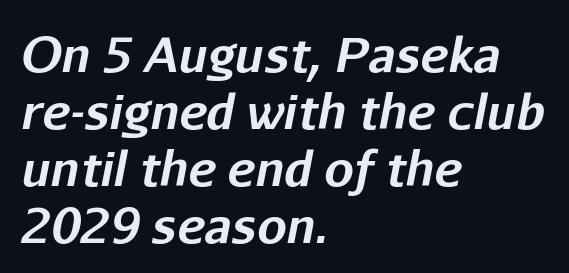
Each glyph is drawn with heavy, bold strokes. The foot of each line stays bare and open. A typesetter would call this zero additional tracking. The passage shown leans; its letterforms are oblique.
